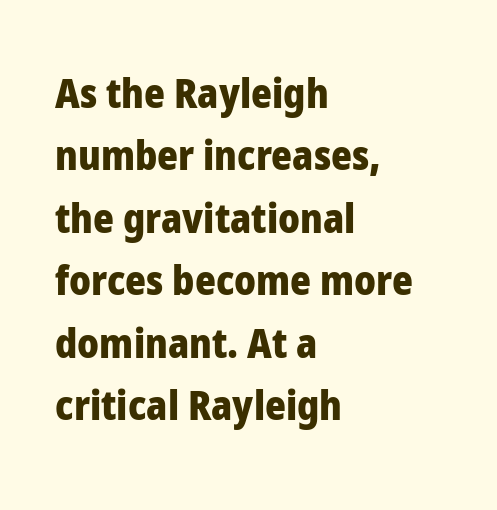
How are the letters spaced? Ordinarily, with no added tracking. A student would call this left alignment; a typographer would say flush left, rag right. The vertical gap from one line to the next is medium. Quick note: underline off. The designer went with a sans here, leaving each stem footless.
